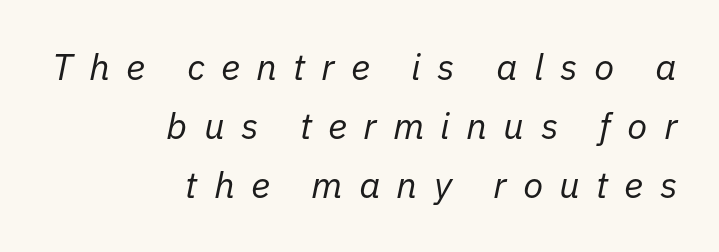
Q: Is the text bold? A: No.
Q: Is the text italic (slanted)? A: Yes, it leans right by about 11 degrees.
Q: Is the text underlined? A: No.
Q: How is the paragraph aligned? A: Right-aligned.
Q: Is the spacing between letters normal or unusually wide? A: Unusually wide.
Q: Is the spacing between lines tight, normal or loose? A: Normal.
Q: Width (condensed, normal, or wide)? A: Normal.
Q: Stroke contrast? A: Low.
Q: x-height? A: Medium.
Q: Monospaced? A: No.
